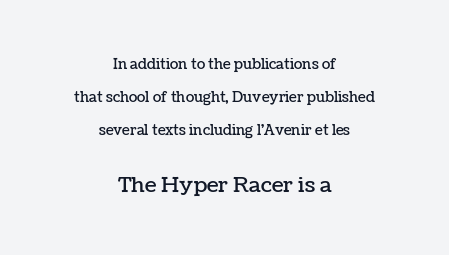
The image shows 21 px text type, upright; set centered, loose line spacing (2.36x), normal letter spacing, not underlined; the second (bottom) block is 1.5x larger.
